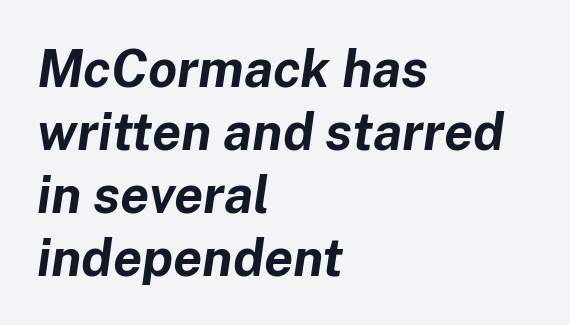
Q: Is the text bold? A: Yes.
Q: Is the text italic (slanted)? A: Yes, it leans right by about 8 degrees.
Q: Is the text underlined? A: No.
Q: How is the paragraph aligned? A: Left-aligned.
Q: Is the spacing between letters normal or unusually wide? A: Normal.
Q: Width (condensed, normal, or wide)? A: Normal.
Q: Stroke contrast? A: Low.
Q: x-height? A: Medium.
Q: Monospaced? A: No.
